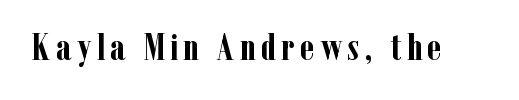
You could not count columns in this text — the font is proportionally spaced. Bold? Absolutely — the strokes are thick and heavy. These lines are composed in type with serifs. Clear beneath every line of the passage. The letters stand straight up with perfectly vertical stems.
